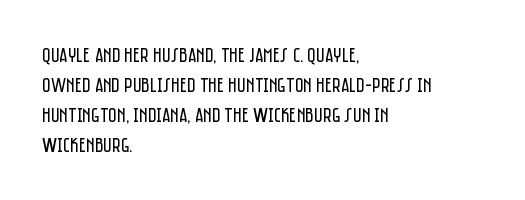
Compared with typical body copy, the letter spacing here is the same. The text block is weighted toward the left margin, trailing off unevenly rightward. The foot of each line stays bare and open. Evenly set lines give the paragraph a standard silhouette. Stroke thickness stays within the range of a standard reading face or lighter.
